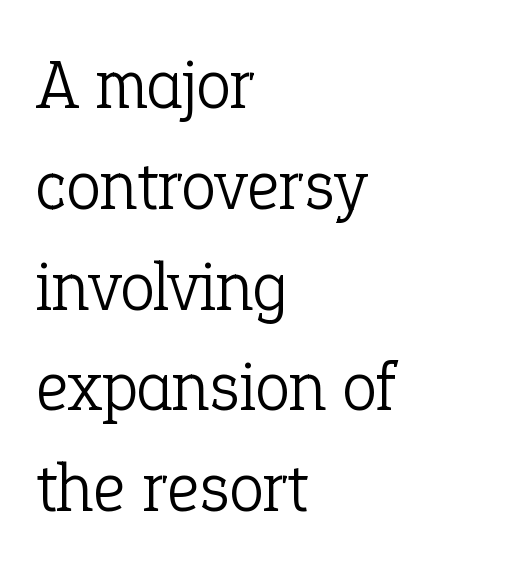
Q: Is the text bold? A: No.
Q: Is the text italic (slanted)? A: No, it is upright.
Q: Is the typeface a serif or a sans-serif typeface? A: Serif.
Q: Is the text underlined? A: No.
Q: How is the paragraph aligned? A: Left-aligned.
Q: Is the spacing between letters normal or unusually wide? A: Normal.
Q: Is the spacing between lines tight, normal or loose? A: Normal.
Q: Width (condensed, normal, or wide)? A: Normal.
Q: Stroke contrast? A: Low.
Q: x-height? A: Medium.
Q: Monospaced? A: No.
